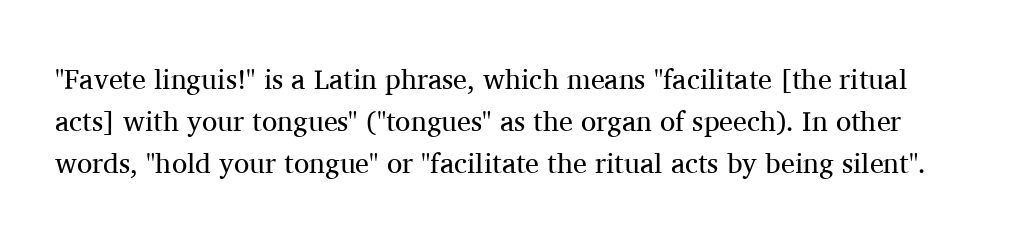
The image shows 28 px regular-weight serif type, upright; set normal line spacing (1.5x), normal letter spacing, not underlined; medium stroke contrast and a medium x-height.
